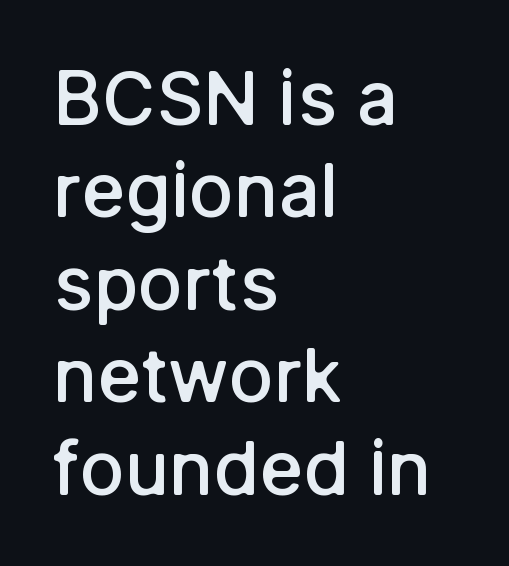
Q: Is the text bold? A: Semi-bold.
Q: Is the text italic (slanted)? A: No, it is upright.
Q: Is the typeface a serif or a sans-serif typeface? A: Sans-serif.
Q: Is the text underlined? A: No.
Q: How is the paragraph aligned? A: Left-aligned.
Q: Is the spacing between letters normal or unusually wide? A: Normal.
Q: Is the spacing between lines tight, normal or loose? A: Normal.
Q: Width (condensed, normal, or wide)? A: Normal.
Q: Stroke contrast? A: Low.
Q: x-height? A: Medium.
Q: Monospaced? A: No.
